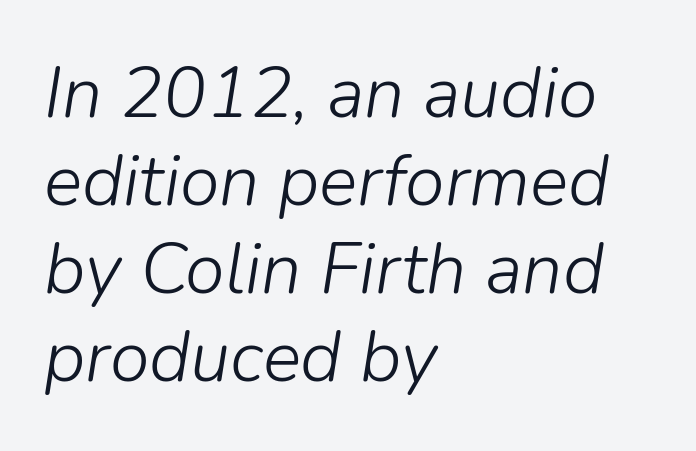
{"italic": "yes", "lean": "right", "slant_degrees": 9, "bold": "no", "weight": "light", "width": "normal", "stroke_contrast": "low", "x_height": "medium", "monospaced": "no", "underline": "no", "align": "left", "line_spacing_ratio": 1.22, "letter_spacing": "normal", "letter_spacing_em": 0.0, "glyph_px": 72}
